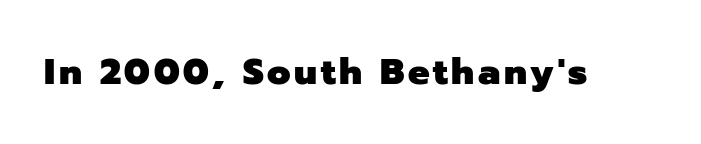
No feet cap the strokes, marking this as sans-serif type. The rendering uses natural spacing where letterforms have individual widths. Underline: absent. Is the type bold? Yes — the strokes are clearly thick and heavy.
